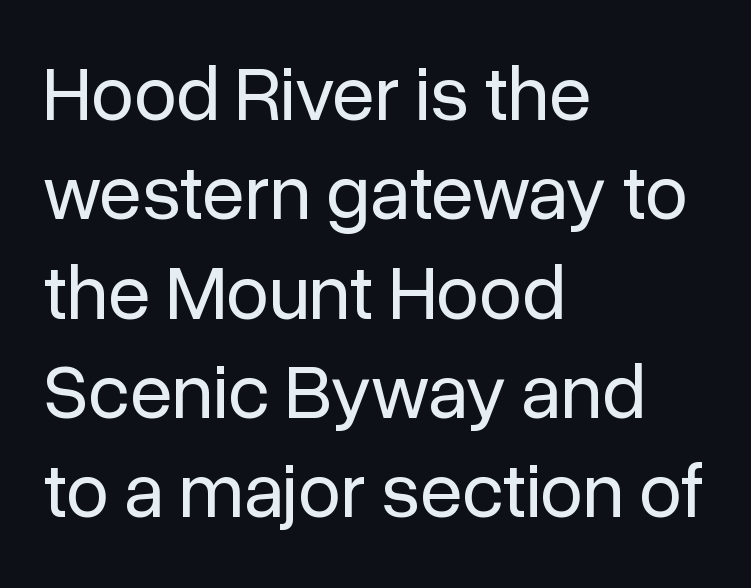
Reading down the column, the eye jumps a familiar distance to each next line. Weight: not bold — regular or lighter. You can tell it's not italic because the verticals are truly vertical. Quick note: underline off.
